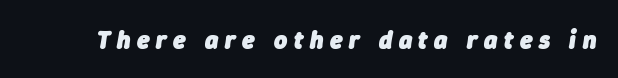
The image shows 25 px bold type, italic (leaning right); set unusually wide letter spacing (+0.26 em), not underlined.
